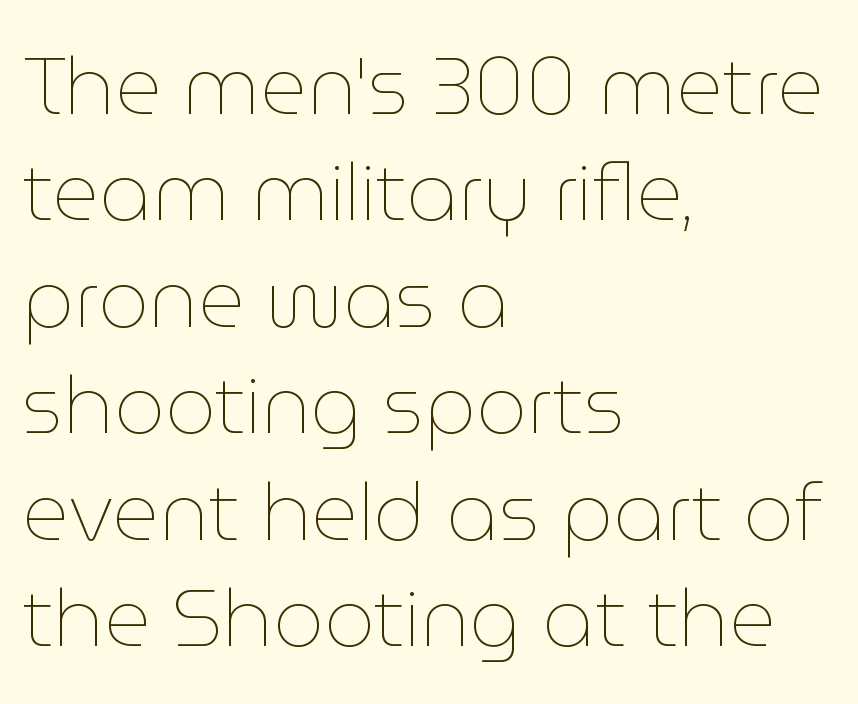
{"italic": "no", "bold": "no", "weight": "thin", "width": "normal", "stroke_contrast": "low", "x_height": "medium", "monospaced": "no", "underline": "no", "align": "left", "line_spacing": "normal", "line_spacing_ratio": 1.33, "letter_spacing": "normal", "letter_spacing_em": 0.0, "glyph_px": 80}
